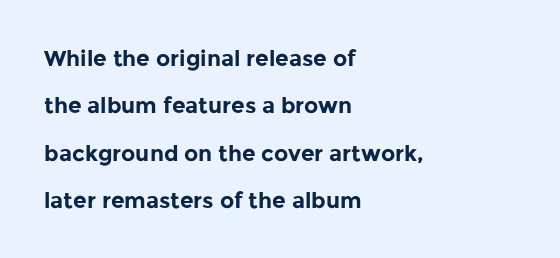
Bare-footed words on every line. The paragraph has a hard left edge and a soft right edge. Strokes here are thick enough to call this a true bold. There is no visible air inserted between adjacent glyphs.
